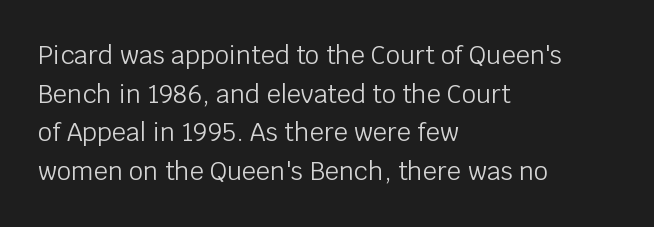
Q: Is the text bold? A: No.
Q: Is the text italic (slanted)? A: No, it is upright.
Q: Is the text underlined? A: No.
Q: How is the paragraph aligned? A: Left-aligned.
Q: Is the spacing between letters normal or unusually wide? A: Normal.
Q: Is the spacing between lines tight, normal or loose? A: Normal.
